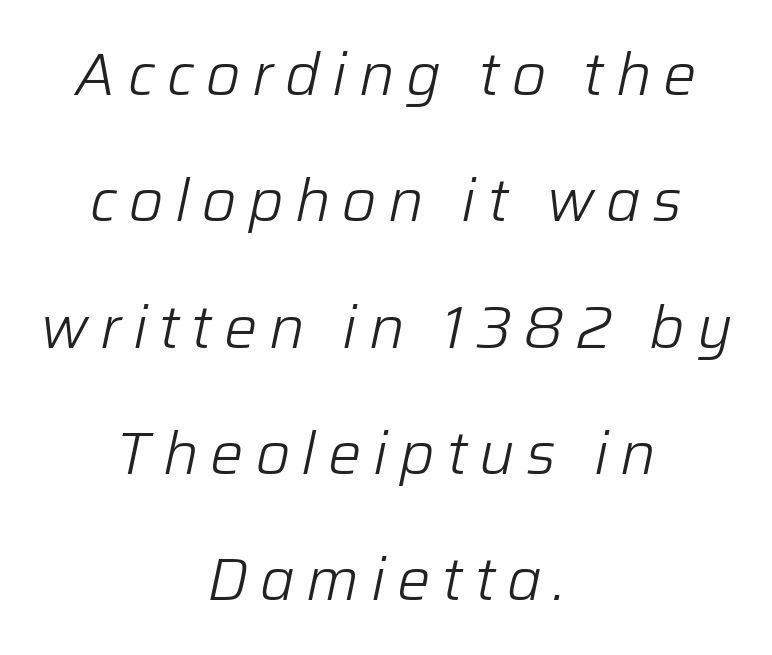
The image shows 59 px light type, italic (leaning right); set centered, loose line spacing (2.14x), unusually wide letter spacing (+0.2 em), not underlined; low stroke contrast and a medium x-height.
